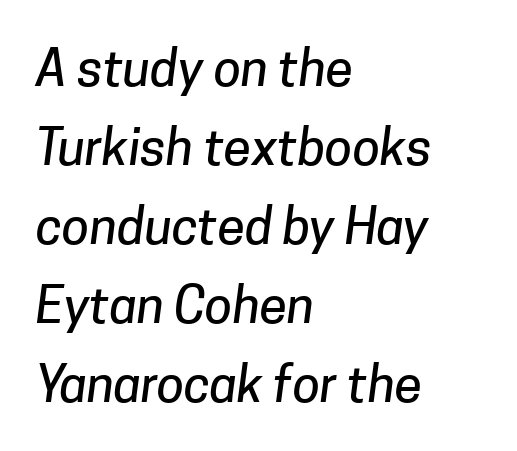
Q: Is the typeface a serif or a sans-serif typeface? A: Sans-serif.
Q: Is the text underlined? A: No.
Q: How is the paragraph aligned? A: Left-aligned.
Q: Is the spacing between letters normal or unusually wide? A: Normal.
Q: Is the spacing between lines tight, normal or loose? A: Normal.
Q: Width (condensed, normal, or wide)? A: Normal.
Q: Stroke contrast? A: Low.
Q: x-height? A: Medium.
Q: Monospaced? A: No.
